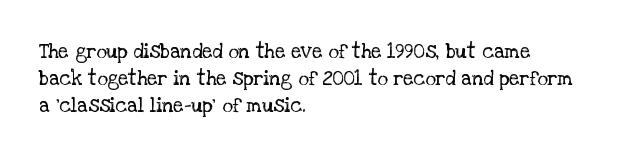
{"italic": "no", "bold": "no", "underline": "no", "align": "left", "line_spacing": "normal", "line_spacing_ratio": 1.34, "letter_spacing": "normal", "letter_spacing_em": 0.0, "glyph_px": 20}
